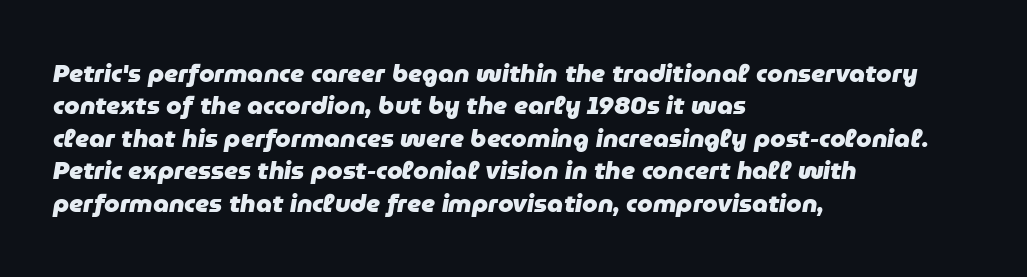
Plain, unruled lines of type. Each new line begins a customary step beneath the previous one. The setting favours the left margin, as ordinary paragraphs usually do. The glyphs have the mass of a bold cut.
